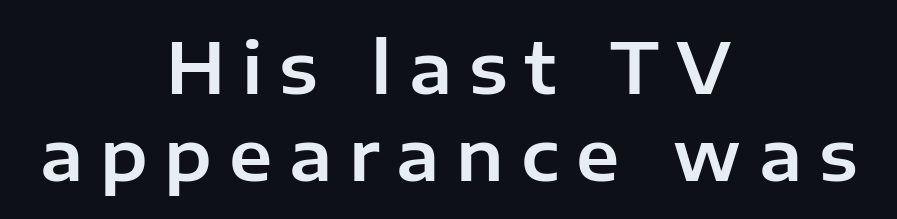
Each letter's strokes conclude bluntly, with no projecting serifs. Normally led — the rows are evenly, conventionally spaced. You could only call the tracking loose — the letters float apart. Layout note: lines centered. Upright lettering throughout.
